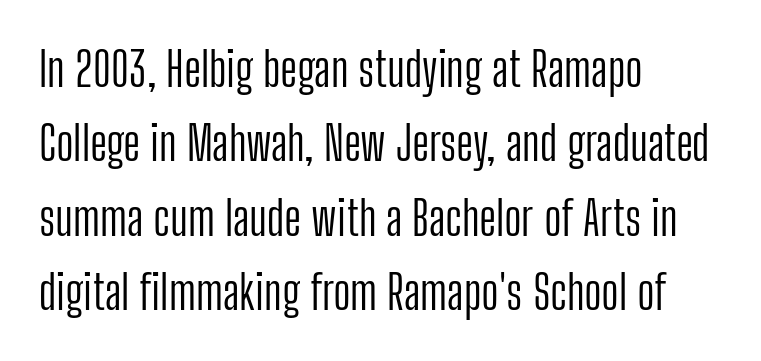
No letter is thick-stroked: the sample isn't bold. Each line starts at the same left margin while the right side varies. Regular leading. This sample uses plain, unmodified letter spacing. The passage shown is typed in a proportional face where columns would drift. Each letter's strokes conclude bluntly, with no projecting serifs.
